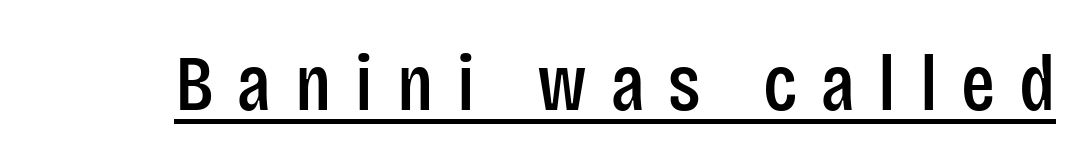
Q: Is the text italic (slanted)? A: No, it is upright.
Q: Is the typeface a serif or a sans-serif typeface? A: Sans-serif.
Q: Is the text underlined? A: Yes.
Q: Is the spacing between letters normal or unusually wide? A: Unusually wide.
Q: Width (condensed, normal, or wide)? A: Condensed.
Q: Stroke contrast? A: Low.
Q: x-height? A: Large.
Q: Monospaced? A: No.
